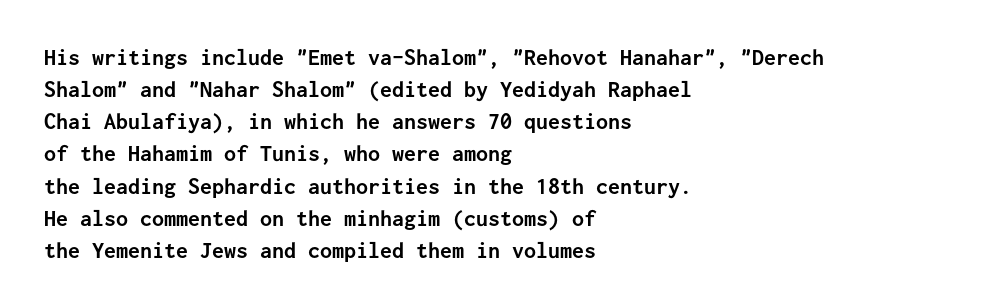
Q: Is the text bold? A: Yes.
Q: Is the text italic (slanted)? A: No, it is upright.
Q: Is the text underlined? A: No.
Q: How is the paragraph aligned? A: Left-aligned.
Q: Is the spacing between letters normal or unusually wide? A: Normal.
Q: Is the spacing between lines tight, normal or loose? A: Normal.
